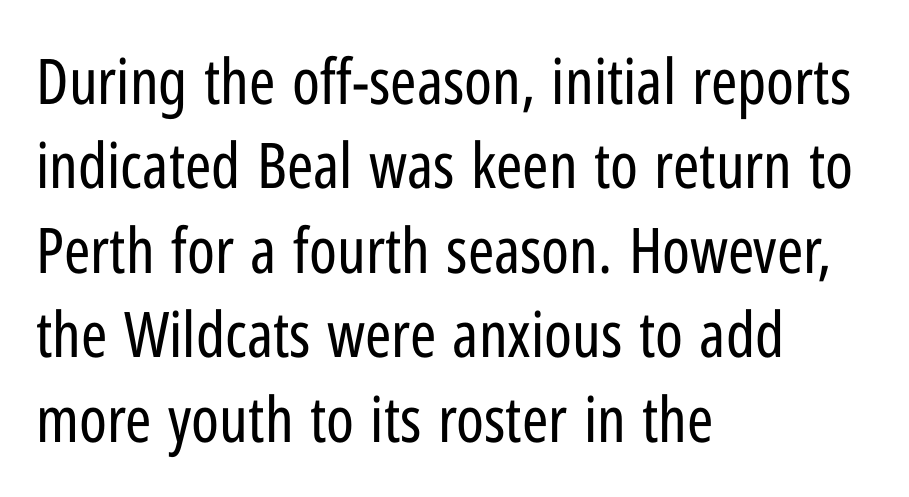
Think of a printed novel: that variable character pitch is what you see here. Check where the strokes stop: nothing finishes them off — pure sans. The space beneath each line is pristine and unruled. The line texture is even and compact thanks to regular tracking. The strokes are not fattened; the text isn't bold. These lines stack with their left ends in a neat column.
